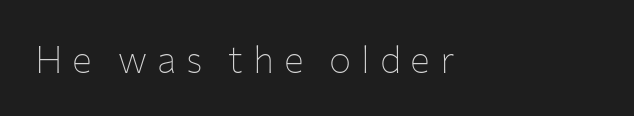
{"serif": "no", "italic": "no", "bold": "no", "weight": "thin", "width": "normal", "stroke_contrast": "low", "x_height": "medium", "monospaced": "no", "underline": "no", "align": "left", "letter_spacing": "wide", "letter_spacing_em": 0.26, "glyph_px": 37}
